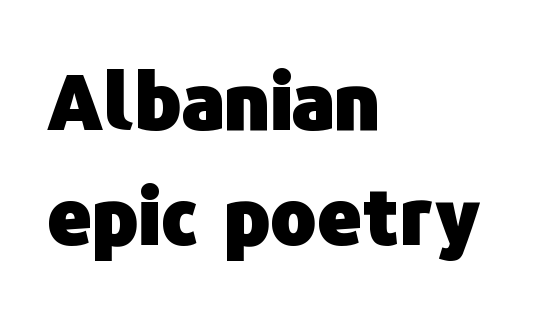
Q: Is the text bold? A: Yes.
Q: Is the text italic (slanted)? A: No, it is upright.
Q: Is the typeface a serif or a sans-serif typeface? A: Sans-serif.
Q: Is the text underlined? A: No.
Q: How is the paragraph aligned? A: Left-aligned.
Q: Is the spacing between letters normal or unusually wide? A: Normal.
Q: Is the spacing between lines tight, normal or loose? A: Normal.
Q: Width (condensed, normal, or wide)? A: Normal.
Q: Stroke contrast? A: Low.
Q: x-height? A: Medium.
Q: Monospaced? A: No.
